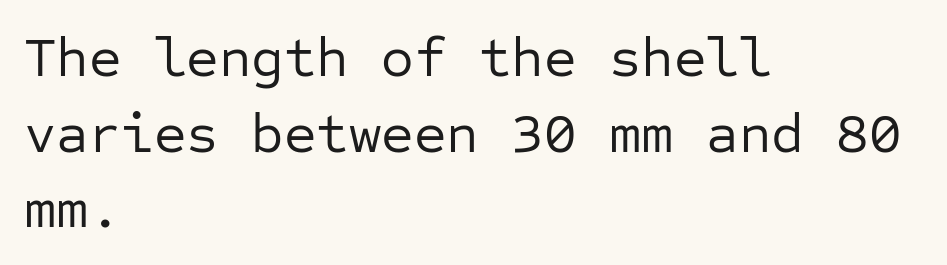
The image shows 56 px regular-weight sans-serif type, upright, monospaced; set left-aligned, normal line spacing (1.35x), normal letter spacing, not underlined; low stroke contrast and a medium x-height.
